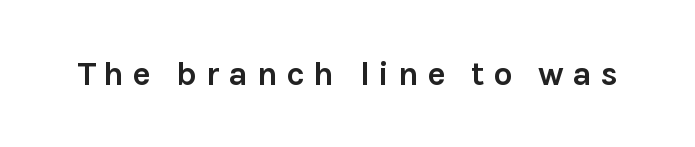
{"serif": "no", "italic": "no", "bold": "yes", "weight": "semibold", "width": "normal", "x_height": "medium", "monospaced": "no", "underline": "no", "letter_spacing": "wide", "letter_spacing_em": 0.25, "glyph_px": 34}
